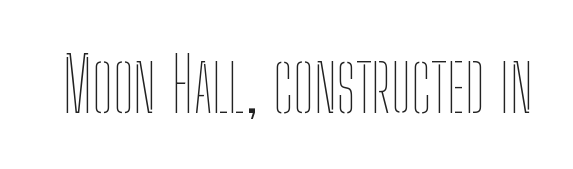
Q: Is the text bold? A: No.
Q: Is the text italic (slanted)? A: No, it is upright.
Q: Is the text underlined? A: No.
Q: Is the spacing between letters normal or unusually wide? A: Normal.
Q: Width (condensed, normal, or wide)? A: Condensed.
Q: Stroke contrast? A: Low.
Q: x-height? A: Medium.
Q: Monospaced? A: No.
